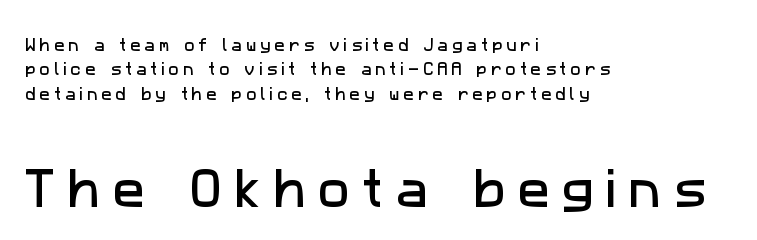
Characters follow at a spacing far wider than the type designer built in. Character widths vary here, with narrow letters taking less room than wide ones. Lines of text with bare space underneath. The typeface chosen for these lines omits serifs. The text block is weighted toward the left margin, trailing off unevenly rightward.
